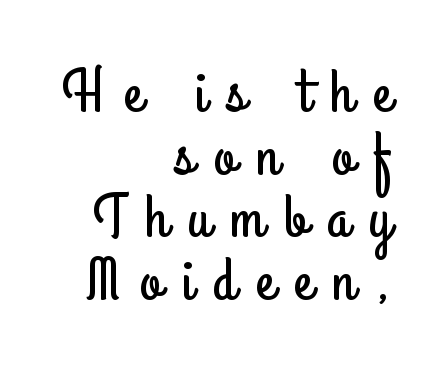
{"serif": "no", "width": "condensed", "stroke_contrast": "low", "x_height": "small", "monospaced": "no", "underline": "no", "align": "right", "line_spacing": "tight", "line_spacing_ratio": 1.01, "letter_spacing": "wide", "letter_spacing_em": 0.32, "glyph_px": 62}
